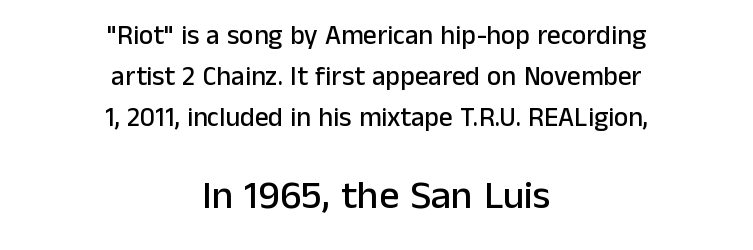
Ordinary non-slanted type is in use. Here the second block reads like a headline and the first like body copy. This sample has the flowing, uneven cadence of proportional lettering. The zone under the glyphs is completely vacant. The face used here is rendered with its standard letterfit.
